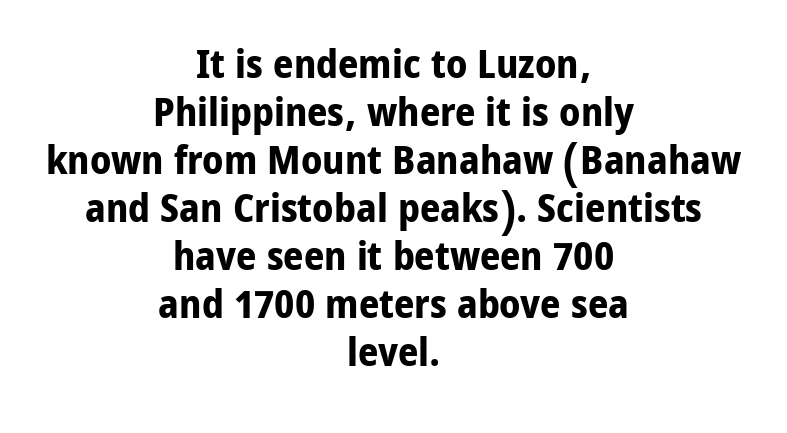
{"serif": "no", "italic": "no", "bold": "yes", "weight": "bold", "width": "normal", "stroke_contrast": "low", "x_height": "medium", "monospaced": "no", "underline": "no", "align": "center", "line_spacing_ratio": 1.2, "letter_spacing": "normal", "letter_spacing_em": 0.0, "glyph_px": 40}
